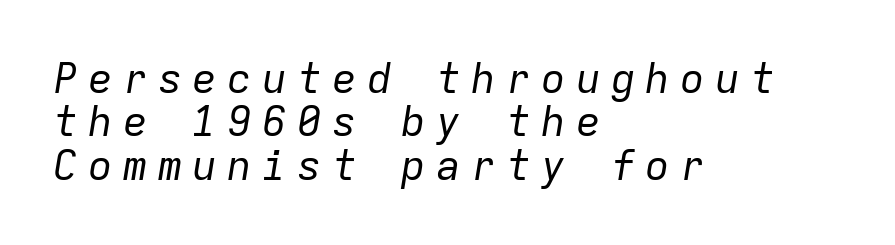
The image shows 41 px regular-weight type, italic (leaning right), monospaced; set left-aligned, tight line spacing (1.06x), unusually wide letter spacing (+0.25 em), not underlined; low stroke contrast and a medium x-height.
